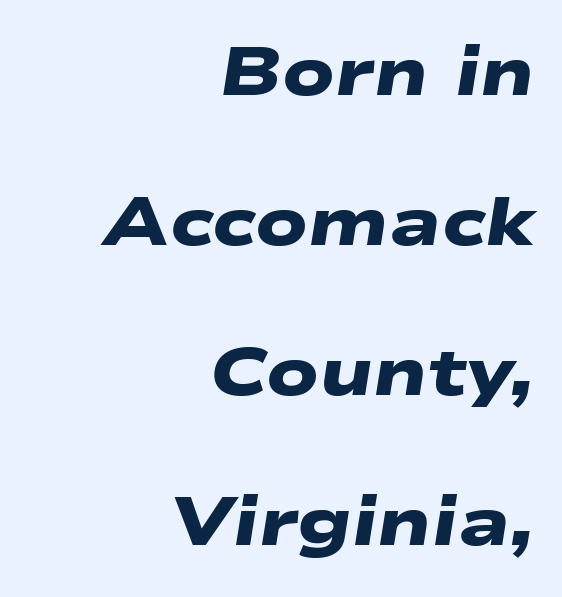
The image shows 67 px heavy, wide sans-serif type; set right-aligned, loose line spacing (2.24x), normal letter spacing, not underlined; low stroke contrast and a medium x-height.
